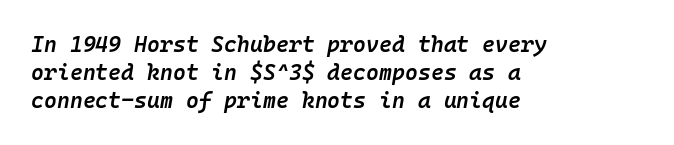
{"italic": "yes", "lean": "right", "slant_degrees": 10, "bold": "semi", "underline": "no", "align": "left", "line_spacing": "normal", "line_spacing_ratio": 1.27, "letter_spacing": "normal", "letter_spacing_em": 0.0, "glyph_px": 22}
